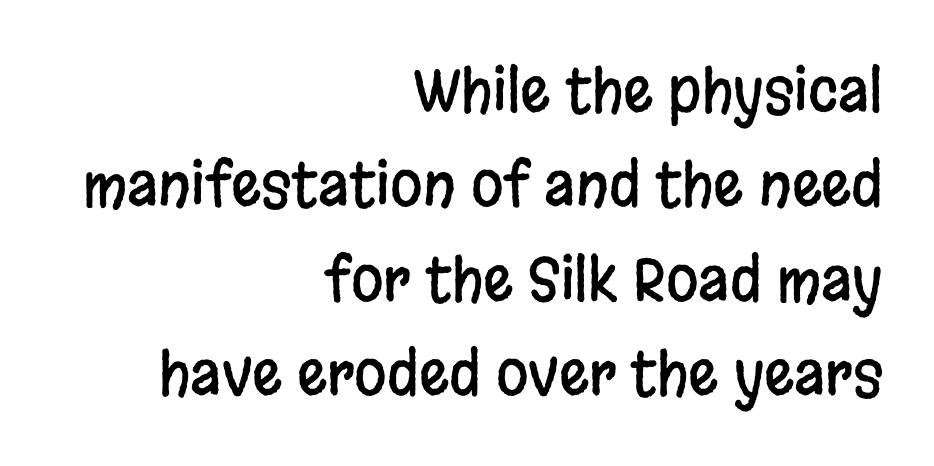
{"serif": "no", "italic": "no", "width": "condensed", "stroke_contrast": "low", "x_height": "large", "monospaced": "no", "underline": "no", "align": "right", "line_spacing": "normal", "line_spacing_ratio": 1.6, "letter_spacing": "normal", "letter_spacing_em": 0.0, "glyph_px": 59}
